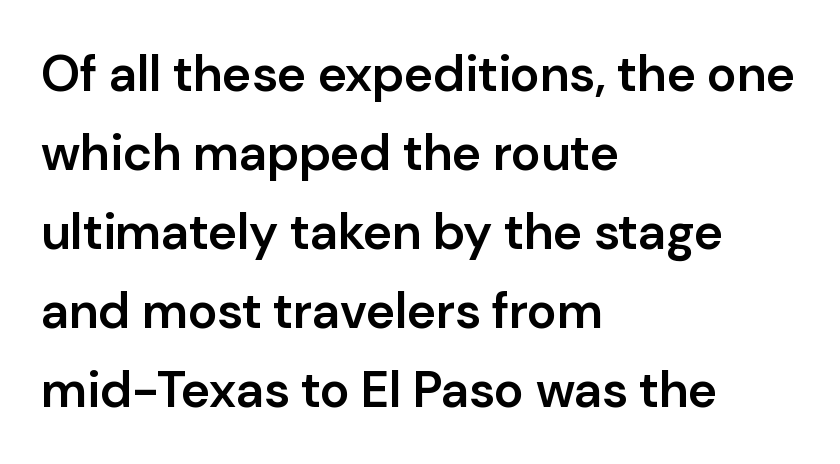
Q: Is the text bold? A: Semi-bold.
Q: Is the text italic (slanted)? A: No, it is upright.
Q: Is the typeface a serif or a sans-serif typeface? A: Sans-serif.
Q: Is the text underlined? A: No.
Q: How is the paragraph aligned? A: Left-aligned.
Q: Is the spacing between letters normal or unusually wide? A: Normal.
Q: Is the spacing between lines tight, normal or loose? A: Normal.
Q: Width (condensed, normal, or wide)? A: Normal.
Q: Stroke contrast? A: Low.
Q: x-height? A: Medium.
Q: Monospaced? A: No.
